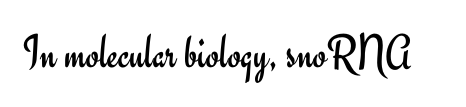
{"serif": "no", "bold": "no", "weight": "regular", "width": "normal", "stroke_contrast": "low", "x_height": "small", "monospaced": "no", "underline": "no", "letter_spacing": "normal", "letter_spacing_em": 0.0, "glyph_px": 48}
